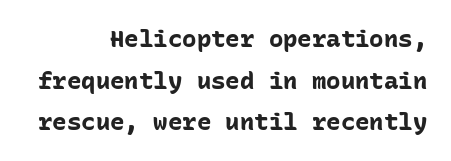
Q: Is the text bold? A: Yes.
Q: Is the text italic (slanted)? A: No, it is upright.
Q: Is the text underlined? A: No.
Q: How is the paragraph aligned? A: Right-aligned.
Q: Is the spacing between letters normal or unusually wide? A: Normal.
